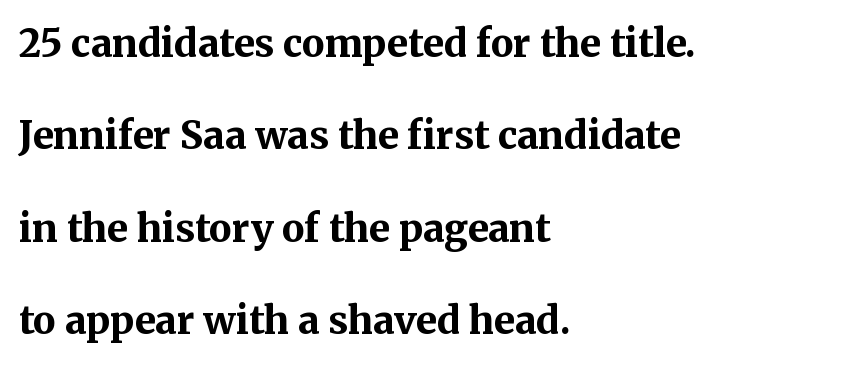
Q: Is the text bold? A: Yes.
Q: Is the text italic (slanted)? A: No, it is upright.
Q: Is the typeface a serif or a sans-serif typeface? A: Serif.
Q: Is the text underlined? A: No.
Q: How is the paragraph aligned? A: Left-aligned.
Q: Is the spacing between letters normal or unusually wide? A: Normal.
Q: Is the spacing between lines tight, normal or loose? A: Loose.
Q: Width (condensed, normal, or wide)? A: Normal.
Q: Stroke contrast? A: Medium.
Q: x-height? A: Medium.
Q: Monospaced? A: No.
